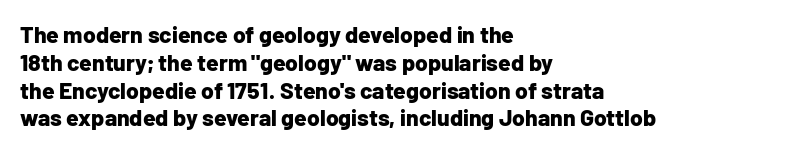
Short and long lines alike share a common starting point at left. Unlike italic type, these characters show no tilt at all. The passage shown is emphatically bold. The face used here is rendered with its standard letterfit. The space beneath each line is pristine and unruled.
